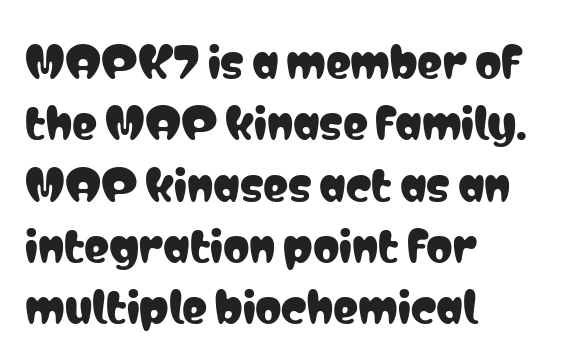
The image shows 42 px condensed sans-serif type, upright; set left-aligned, normal line spacing (1.46x), normal letter spacing, not underlined; low stroke contrast and a medium x-height.
